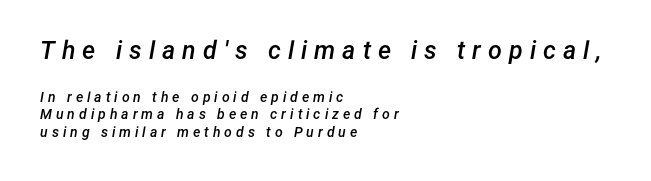
The image shows 25 px text type, italic (leaning right); set left-aligned, line spacing 1.24x, unusually wide letter spacing (+0.28 em), not underlined; the first (top) block is 1.79x larger.
